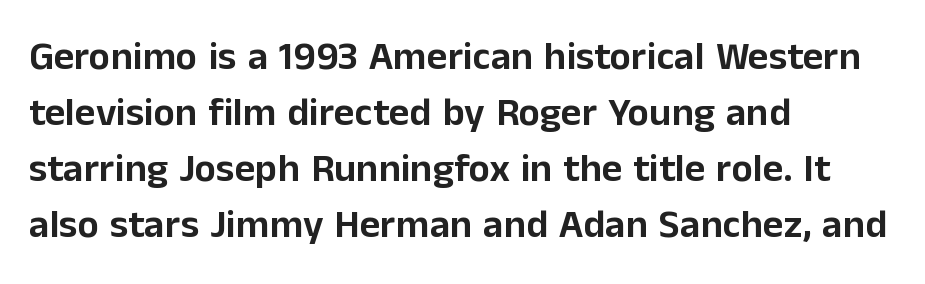
The image shows 40 px sans-serif type, upright; set left-aligned, normal line spacing (1.4x), normal letter spacing, not underlined; low stroke contrast and a medium x-height.
